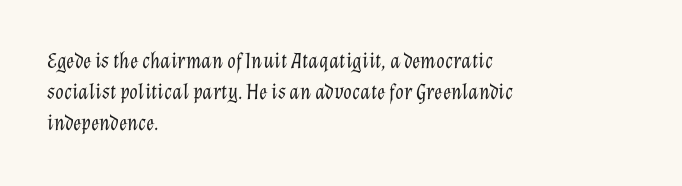
Q: Is the text bold? A: No.
Q: Is the text italic (slanted)? A: Yes, it leans right by about 12 degrees.
Q: Is the text underlined? A: No.
Q: How is the paragraph aligned? A: Left-aligned.
Q: Is the spacing between letters normal or unusually wide? A: Normal.
Q: Is the spacing between lines tight, normal or loose? A: Normal.
